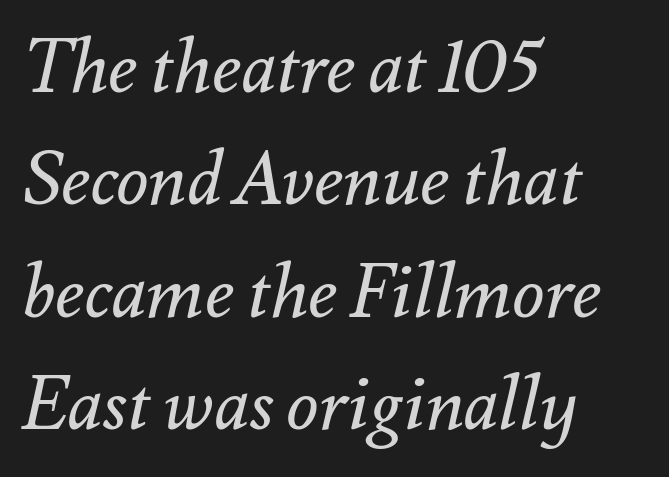
The image shows 74 px regular-weight type, italic (leaning right); set left-aligned, normal line spacing (1.52x), normal letter spacing, not underlined; medium stroke contrast and a small x-height.
